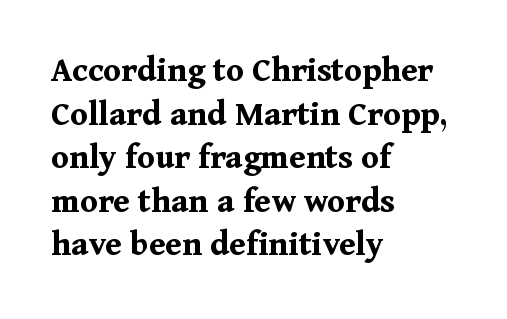
The image shows 36 px bold serif type, upright; set left-aligned, line spacing 1.21x, normal letter spacing, not underlined; medium stroke contrast and a medium x-height.
